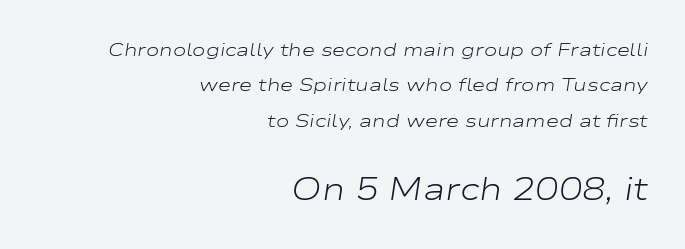
Q: Is the text bold? A: No.
Q: Is the text italic (slanted)? A: Yes, it leans right by about 9 degrees.
Q: Is the text underlined? A: No.
Q: How is the paragraph aligned? A: Right-aligned.
Q: Is the spacing between letters normal or unusually wide? A: Normal.
Q: Is the spacing between lines tight, normal or loose? A: Loose.
Q: Which block of text is set in a larger size, the first (top) or the second (bottom)? A: The second (bottom) one.
Q: Width (condensed, normal, or wide)? A: Wide.
Q: Stroke contrast? A: Low.
Q: x-height? A: Medium.
Q: Monospaced? A: No.
